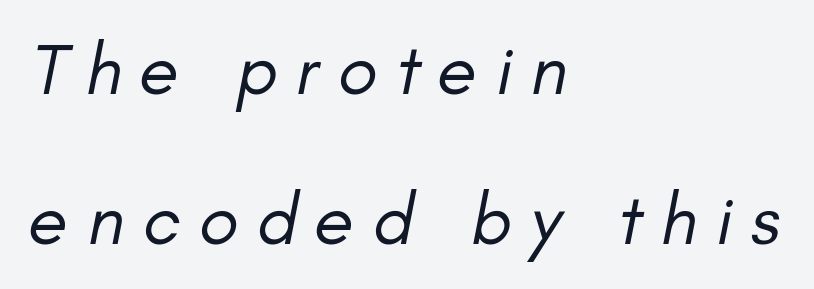
Q: Is the text bold? A: No.
Q: Is the text italic (slanted)? A: Yes, it leans right by about 11 degrees.
Q: Is the text underlined? A: No.
Q: How is the paragraph aligned? A: Left-aligned.
Q: Is the spacing between letters normal or unusually wide? A: Unusually wide.
Q: Is the spacing between lines tight, normal or loose? A: Loose.
Q: Width (condensed, normal, or wide)? A: Normal.
Q: Stroke contrast? A: Low.
Q: x-height? A: Small.
Q: Monospaced? A: No.
